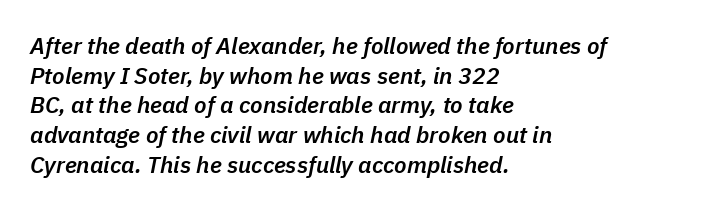
The image shows 23 px text type, italic (leaning right); set left-aligned, normal line spacing (1.29x), normal letter spacing, not underlined.
